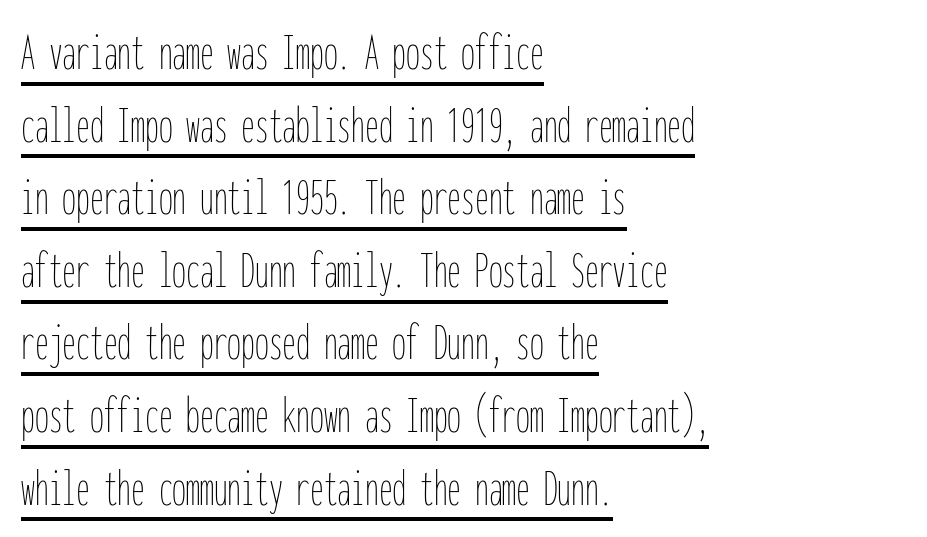
Decoration check: the copy is underlined. Letter spacing: default. Heaviness? Minimal to ordinary, like unemphasized prose. The space between consecutive lines is moderate. Rendered with straight, roman letterforms.
